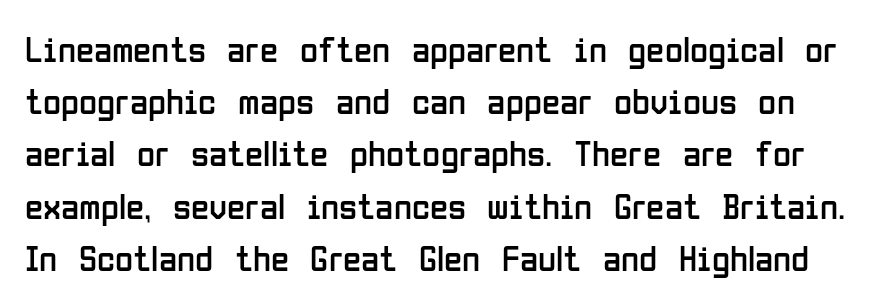
{"serif": "no", "italic": "no", "bold": "no", "weight": "regular", "width": "condensed", "stroke_contrast": "low", "x_height": "medium", "monospaced": "no", "underline": "no", "line_spacing": "normal", "line_spacing_ratio": 1.41, "letter_spacing": "normal", "letter_spacing_em": 0.0, "glyph_px": 37}
